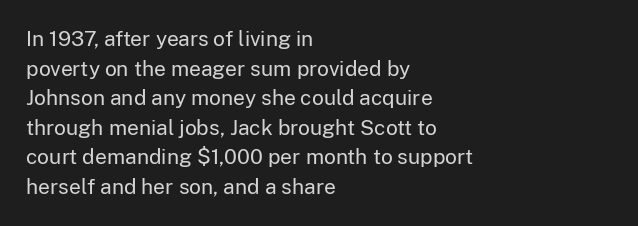
Q: Is the text bold? A: No.
Q: Is the text italic (slanted)? A: No, it is upright.
Q: Is the text underlined? A: No.
Q: How is the paragraph aligned? A: Left-aligned.
Q: Is the spacing between letters normal or unusually wide? A: Normal.
Q: Is the spacing between lines tight, normal or loose? A: Normal.
